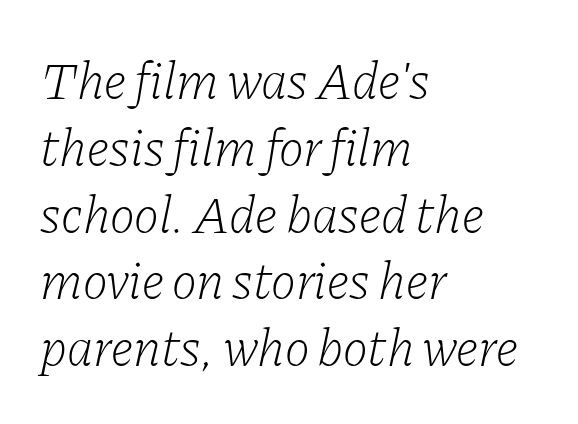
Q: Is the text bold? A: No.
Q: Is the text italic (slanted)? A: Yes, it leans right by about 11 degrees.
Q: Is the typeface a serif or a sans-serif typeface? A: Serif.
Q: Is the text underlined? A: No.
Q: How is the paragraph aligned? A: Left-aligned.
Q: Is the spacing between letters normal or unusually wide? A: Normal.
Q: Is the spacing between lines tight, normal or loose? A: Normal.
Q: Width (condensed, normal, or wide)? A: Normal.
Q: Stroke contrast? A: Low.
Q: x-height? A: Medium.
Q: Monospaced? A: No.
